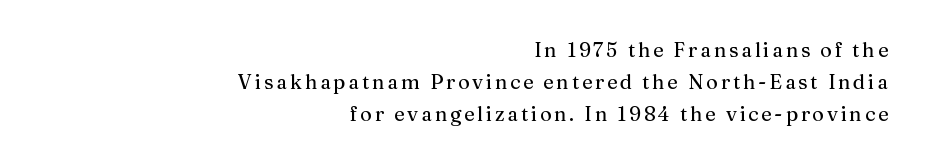
{"italic": "no", "underline": "no", "align": "right", "line_spacing": "normal", "line_spacing_ratio": 1.6, "glyph_px": 20}
